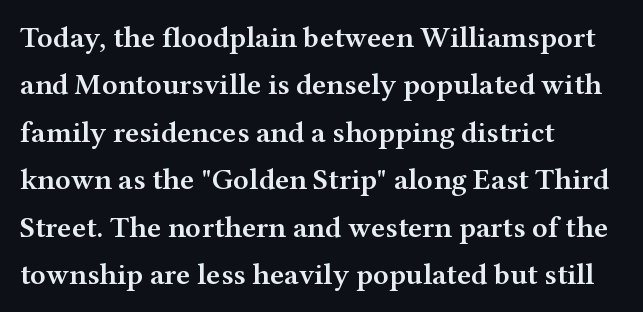
Q: Is the text bold? A: Semi-bold.
Q: Is the text italic (slanted)? A: No, it is upright.
Q: Is the typeface a serif or a sans-serif typeface? A: Serif.
Q: Is the text underlined? A: No.
Q: How is the paragraph aligned? A: Left-aligned.
Q: Is the spacing between letters normal or unusually wide? A: Normal.
Q: Is the spacing between lines tight, normal or loose? A: Normal.
Q: Width (condensed, normal, or wide)? A: Wide.
Q: Stroke contrast? A: Medium.
Q: x-height? A: Medium.
Q: Monospaced? A: No.
